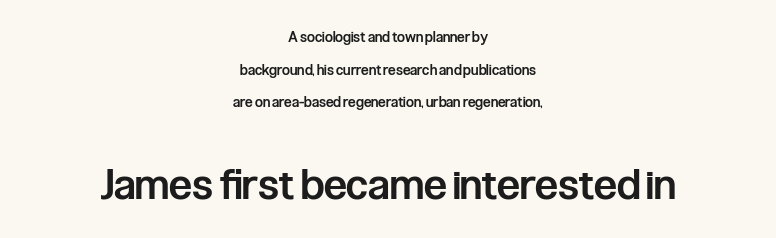
Q: Is the text bold? A: Semi-bold.
Q: Is the text italic (slanted)? A: No, it is upright.
Q: Is the typeface a serif or a sans-serif typeface? A: Sans-serif.
Q: Is the text underlined? A: No.
Q: How is the paragraph aligned? A: Centered.
Q: Is the spacing between letters normal or unusually wide? A: Normal.
Q: Is the spacing between lines tight, normal or loose? A: Loose.
Q: Which block of text is set in a larger size, the first (top) or the second (bottom)? A: The second (bottom) one.
Q: Width (condensed, normal, or wide)? A: Condensed.
Q: Stroke contrast? A: Low.
Q: x-height? A: Medium.
Q: Monospaced? A: No.
